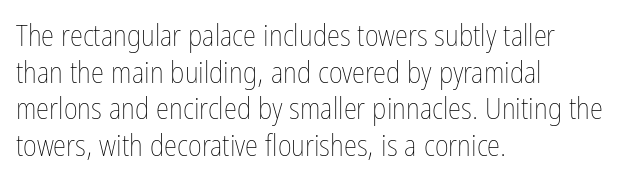
The image shows 30 px thin, condensed type, upright; set left-aligned, line spacing 1.22x, normal letter spacing, not underlined; low stroke contrast and a medium x-height.
